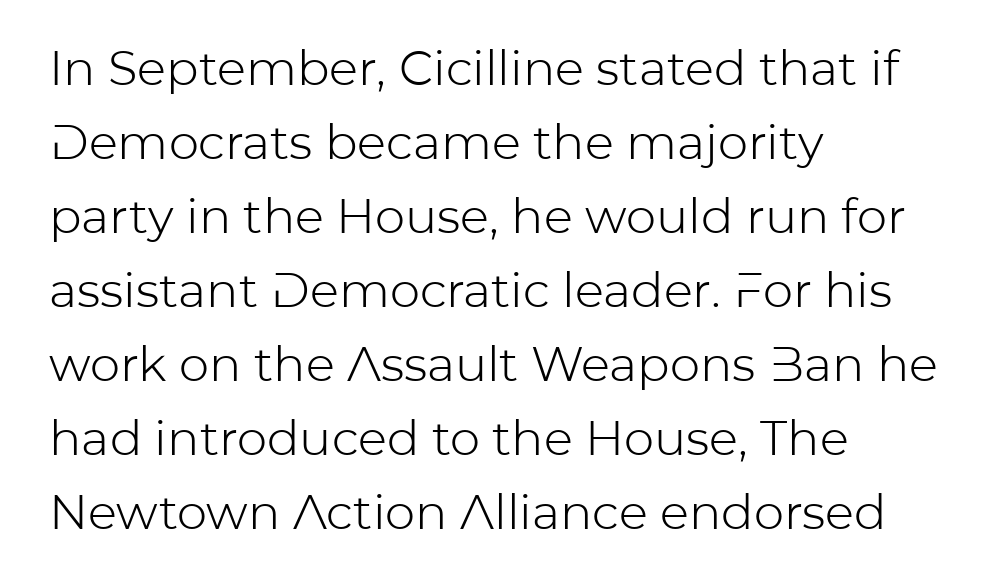
{"serif": "no", "italic": "no", "bold": "no", "weight": "light", "width": "normal", "stroke_contrast": "low", "x_height": "medium", "monospaced": "no", "underline": "no", "align": "left", "line_spacing": "normal", "line_spacing_ratio": 1.54, "letter_spacing": "normal", "letter_spacing_em": 0.0, "glyph_px": 48}
